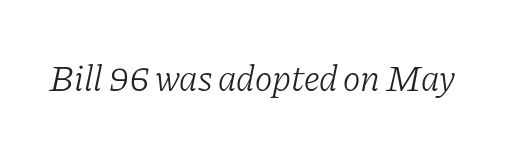
Slant detected: the letters are inclined. Character widths vary here, with narrow letters taking less room than wide ones. No word sits above an underline. The gaps between neighbouring characters are ordinary and unremarkable.
